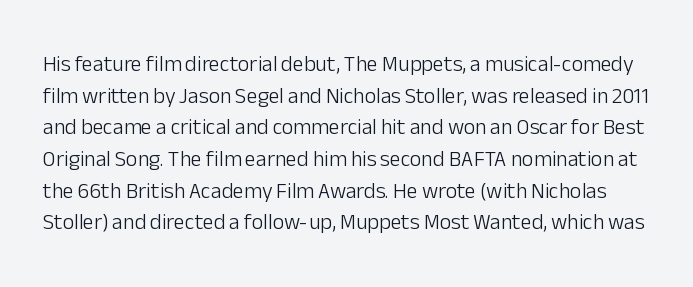
Baseline-to-baseline distance is the conventional proportion of letter height. When letters stand straight like this, we call the style roman or upright. The foot of each line stays bare and open. Is the letter spacing exaggerated? No — it looks like the ordinary default. The strokes carry an ordinary text weight at most.
